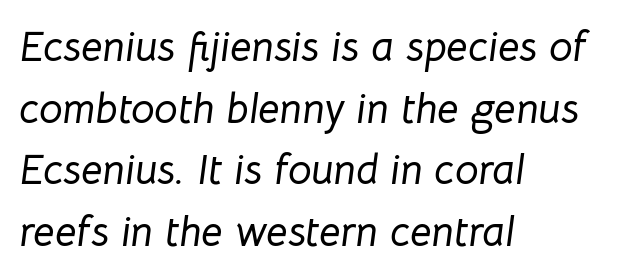
The image shows 42 px text type, italic (leaning right); set left-aligned, normal line spacing (1.47x), normal letter spacing, not underlined; low stroke contrast and a medium x-height.
